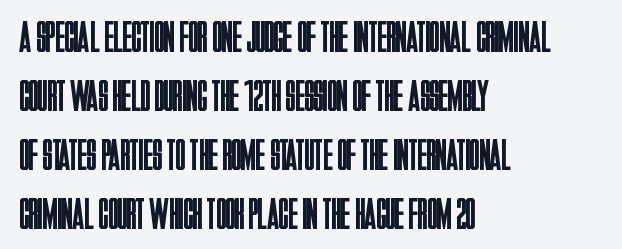
{"serif": "no", "italic": "no", "bold": "no", "weight": "regular", "width": "condensed", "stroke_contrast": "low", "x_height": "large", "monospaced": "no", "underline": "no", "align": "left", "line_spacing": "normal", "line_spacing_ratio": 1.34, "letter_spacing": "normal", "letter_spacing_em": 0.0, "glyph_px": 44}
